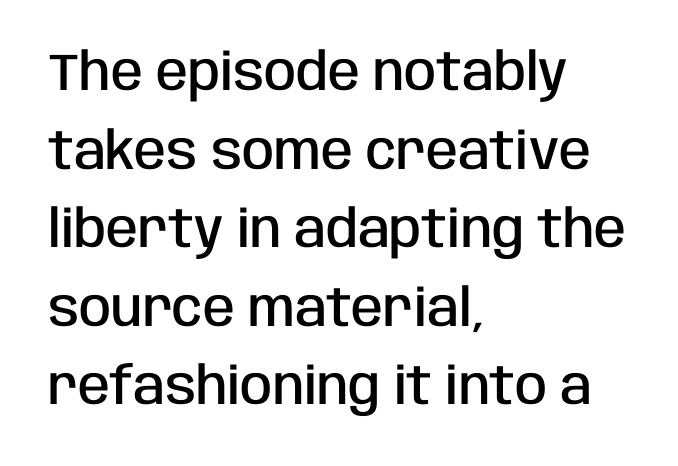
Q: Is the text bold? A: Semi-bold.
Q: Is the text italic (slanted)? A: No, it is upright.
Q: Is the typeface a serif or a sans-serif typeface? A: Sans-serif.
Q: Is the text underlined? A: No.
Q: How is the paragraph aligned? A: Left-aligned.
Q: Is the spacing between letters normal or unusually wide? A: Normal.
Q: Is the spacing between lines tight, normal or loose? A: Normal.
Q: Width (condensed, normal, or wide)? A: Condensed.
Q: Stroke contrast? A: Low.
Q: x-height? A: Large.
Q: Monospaced? A: No.
